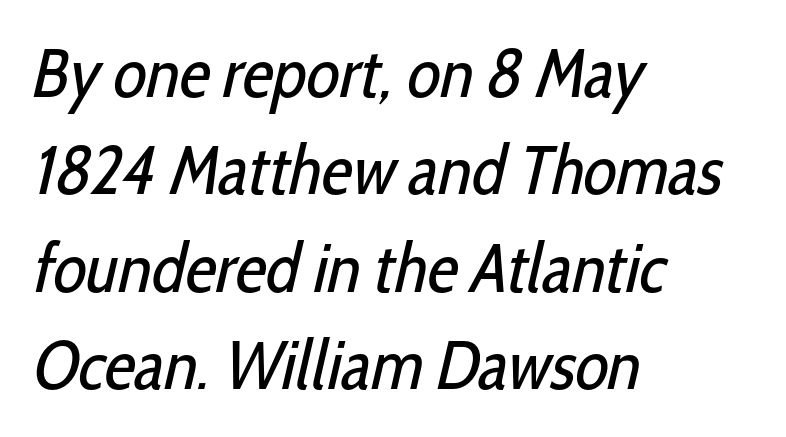
The ragged edge is on the right, which tells us the setting is flush left. Stroke thickness stays within the range of a standard reading face or lighter. A typesetter would label this face a sans. Do the characters align in a grid? No, the font is proportional. These lines keep a tight, regular rhythm from letter to letter.
